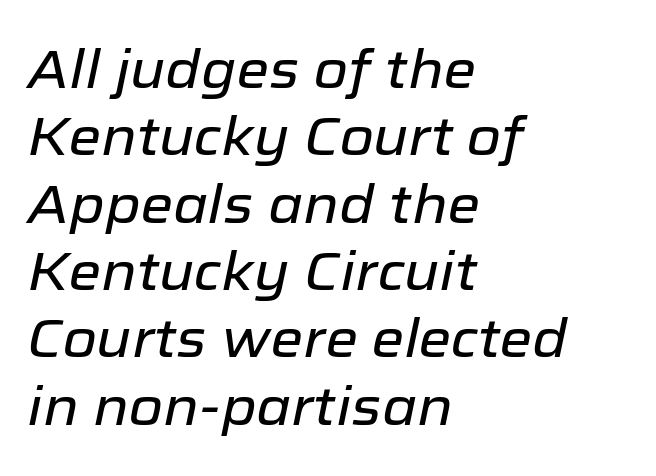
{"italic": "yes", "lean": "right", "slant_degrees": 12, "width": "normal", "stroke_contrast": "low", "x_height": "medium", "monospaced": "no", "underline": "no", "align": "left", "line_spacing": "normal", "line_spacing_ratio": 1.27, "letter_spacing": "normal", "letter_spacing_em": 0.0, "glyph_px": 53}
